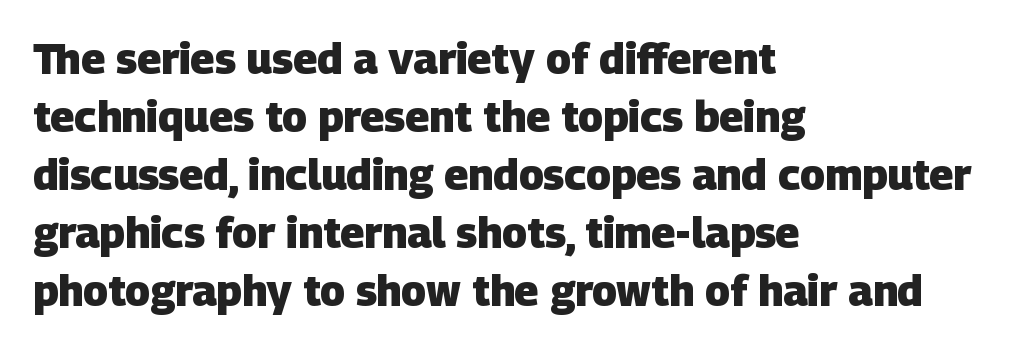
Looks like regular typesetting: each glyph gets only the width it needs. Nothing unusual about the tracking: characters are spaced as the font intends. The rendering uses a moderate line-height, typical for paragraphs. Check where the strokes stop: nothing finishes them off — pure sans. Typographic density is high because the face is bold. This sample is left-justified, so line endings fall wherever the words run out.
